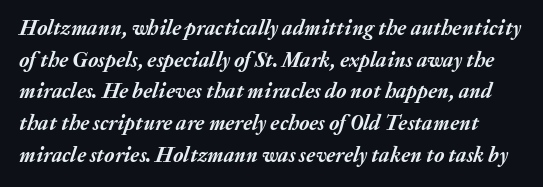
{"italic": "yes", "lean": "right", "slant_degrees": 20, "bold": "yes", "underline": "no", "line_spacing": "normal", "line_spacing_ratio": 1.51, "letter_spacing": "normal", "letter_spacing_em": 0.0, "glyph_px": 21}
